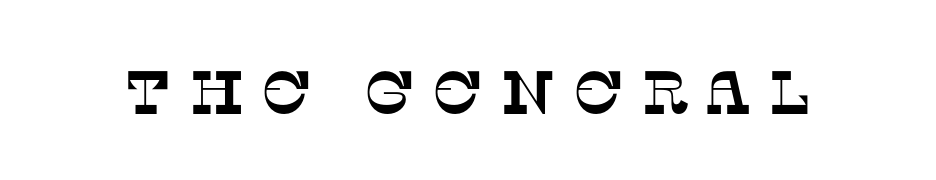
{"serif": "yes", "width": "normal", "stroke_contrast": "low", "x_height": "large", "monospaced": "no", "underline": "no", "letter_spacing": "wide", "letter_spacing_em": 0.27, "glyph_px": 61}
